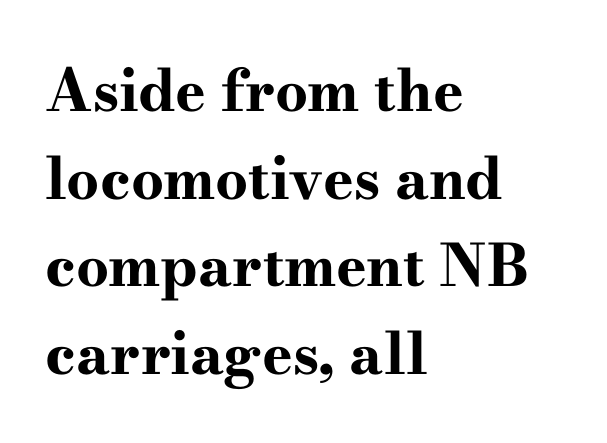
The image shows 58 px bold, wide serif type, upright; set left-aligned, normal line spacing (1.51x), normal letter spacing, not underlined; high stroke contrast and a small x-height.
